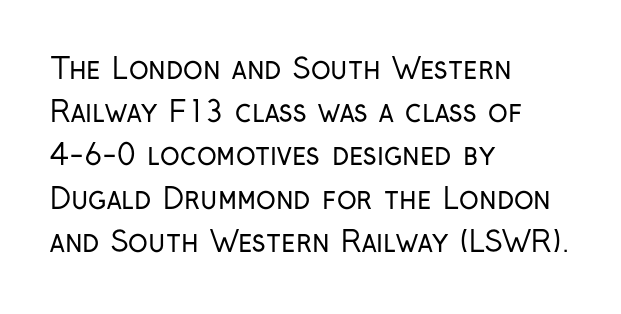
Q: Is the text bold? A: No.
Q: Is the text italic (slanted)? A: No, it is upright.
Q: Is the typeface a serif or a sans-serif typeface? A: Sans-serif.
Q: Is the text underlined? A: No.
Q: How is the paragraph aligned? A: Left-aligned.
Q: Is the spacing between letters normal or unusually wide? A: Normal.
Q: Is the spacing between lines tight, normal or loose? A: Normal.
Q: Width (condensed, normal, or wide)? A: Condensed.
Q: Stroke contrast? A: Low.
Q: x-height? A: Medium.
Q: Monospaced? A: No.
